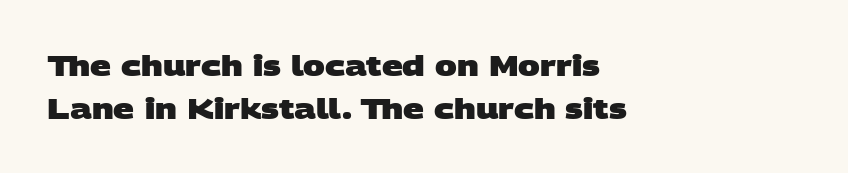
Q: Is the text bold? A: Yes.
Q: Is the typeface a serif or a sans-serif typeface? A: Sans-serif.
Q: Is the text underlined? A: No.
Q: How is the paragraph aligned? A: Left-aligned.
Q: Is the spacing between letters normal or unusually wide? A: Normal.
Q: Is the spacing between lines tight, normal or loose? A: Normal.
Q: Width (condensed, normal, or wide)? A: Wide.
Q: Stroke contrast? A: Low.
Q: x-height? A: Large.
Q: Monospaced? A: No.
